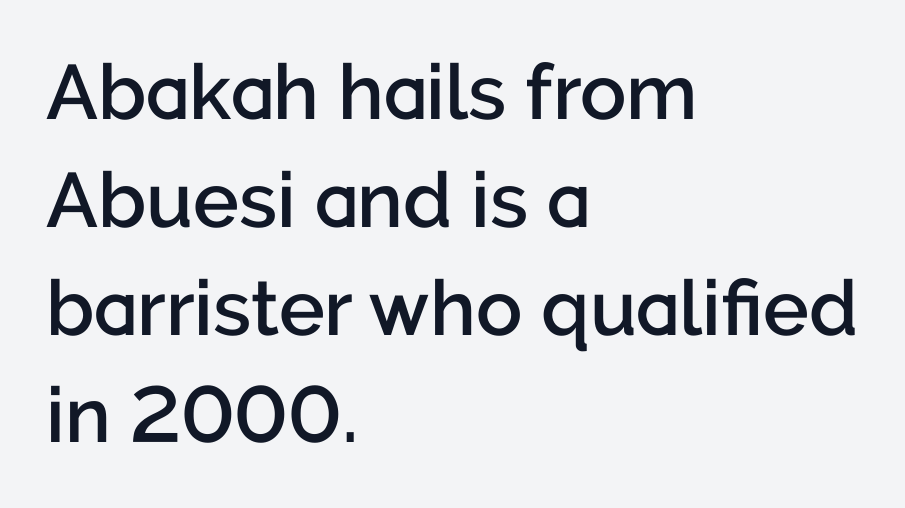
The image shows 77 px semibold sans-serif type, upright; set left-aligned, normal line spacing (1.4x), normal letter spacing, not underlined; low stroke contrast and a medium x-height.
